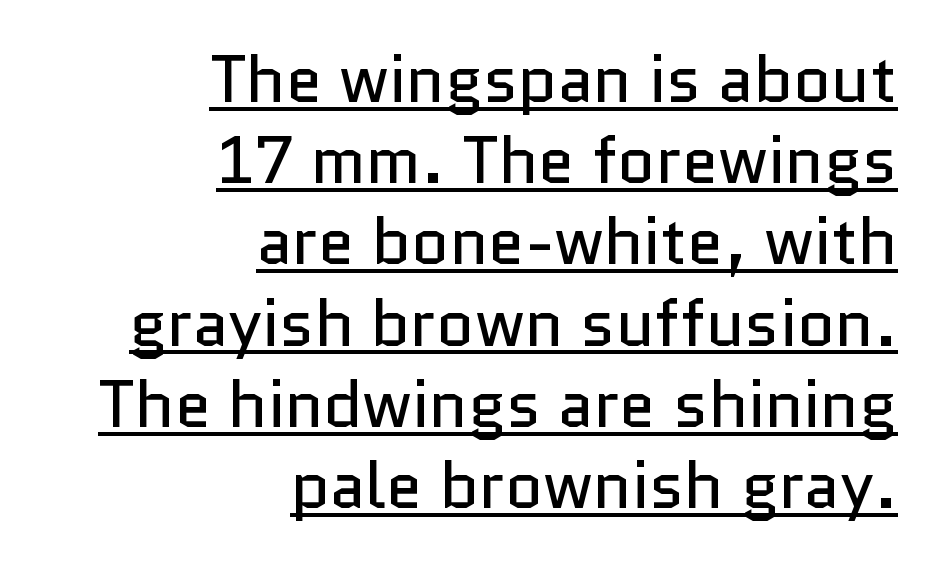
{"serif": "no", "italic": "no", "bold": "no", "weight": "regular", "width": "normal", "stroke_contrast": "low", "x_height": "medium", "monospaced": "no", "underline": "yes", "align": "right", "line_spacing_ratio": 1.23, "letter_spacing": "normal", "letter_spacing_em": 0.0, "glyph_px": 66}
